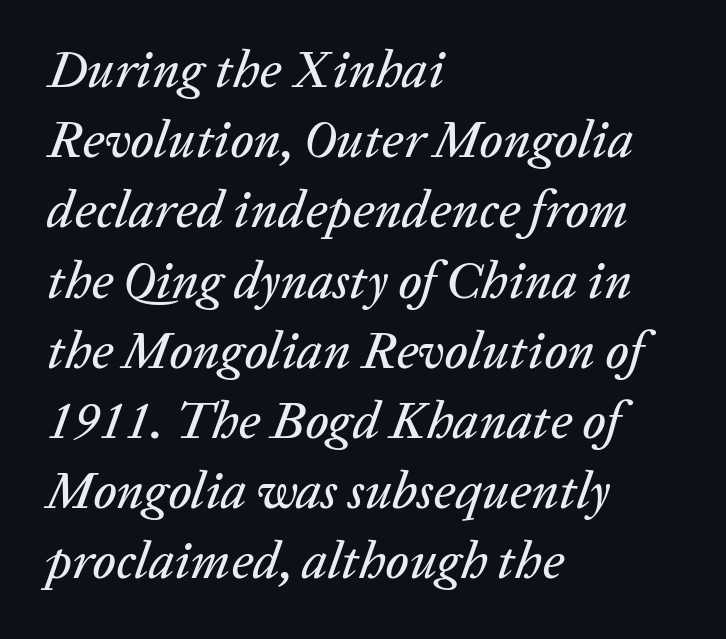
Q: Is the text italic (slanted)? A: Yes, it leans right by about 20 degrees.
Q: Is the text underlined? A: No.
Q: How is the paragraph aligned? A: Left-aligned.
Q: Is the spacing between letters normal or unusually wide? A: Normal.
Q: Is the spacing between lines tight, normal or loose? A: Normal.
Q: Width (condensed, normal, or wide)? A: Normal.
Q: Stroke contrast? A: Low.
Q: x-height? A: Medium.
Q: Monospaced? A: No.
